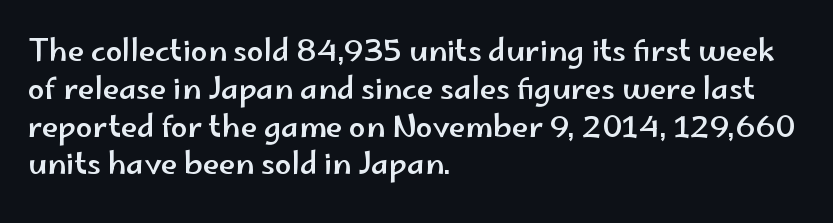
Q: Is the text italic (slanted)? A: No, it is upright.
Q: Is the typeface a serif or a sans-serif typeface? A: Sans-serif.
Q: Is the text underlined? A: No.
Q: How is the paragraph aligned? A: Left-aligned.
Q: Is the spacing between letters normal or unusually wide? A: Normal.
Q: Is the spacing between lines tight, normal or loose? A: Normal.
Q: Width (condensed, normal, or wide)? A: Wide.
Q: Stroke contrast? A: Low.
Q: x-height? A: Small.
Q: Monospaced? A: No.
